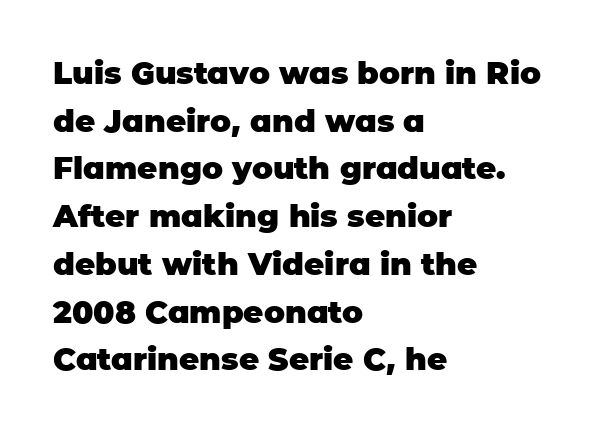
Look at the tracking — it's just the regular setting, nothing added. The words here are not underlined. If you drew a ruler down the left edge, every line would touch it. Font category for this specimen: sans-serif.
